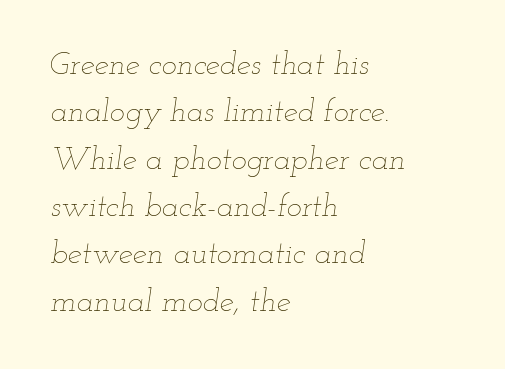
Q: Is the text bold? A: No.
Q: Is the text italic (slanted)? A: Yes, it leans right by about 12 degrees.
Q: Is the text underlined? A: No.
Q: How is the paragraph aligned? A: Left-aligned.
Q: Is the spacing between letters normal or unusually wide? A: Normal.
Q: Is the spacing between lines tight, normal or loose? A: Normal.
Q: Width (condensed, normal, or wide)? A: Wide.
Q: Stroke contrast? A: Low.
Q: x-height? A: Small.
Q: Monospaced? A: No.
